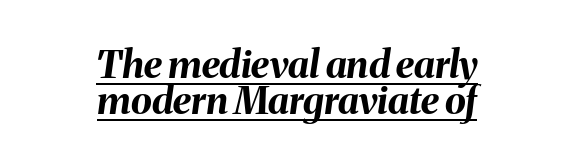
{"italic": "yes", "lean": "right", "slant_degrees": 8, "bold": "yes", "weight": "bold", "width": "normal", "stroke_contrast": "medium", "x_height": "medium", "monospaced": "no", "underline": "yes", "align": "center", "line_spacing": "tight", "line_spacing_ratio": 0.96, "letter_spacing": "normal", "letter_spacing_em": 0.0, "glyph_px": 38}
